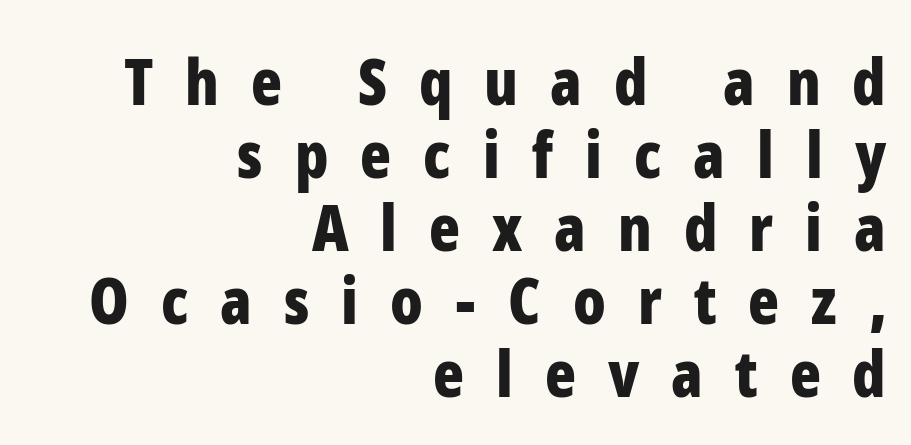
{"serif": "no", "italic": "no", "bold": "yes", "weight": "bold", "width": "condensed", "stroke_contrast": "low", "x_height": "medium", "monospaced": "no", "underline": "no", "align": "right", "line_spacing": "tight", "line_spacing_ratio": 1.14, "letter_spacing": "wide", "letter_spacing_em": 0.5, "glyph_px": 64}
